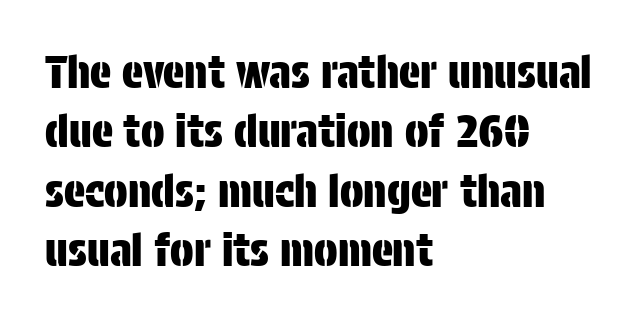
The image shows 44 px condensed sans-serif type, upright; set left-aligned, normal line spacing (1.35x), normal letter spacing, not underlined; low stroke contrast and a large x-height.
